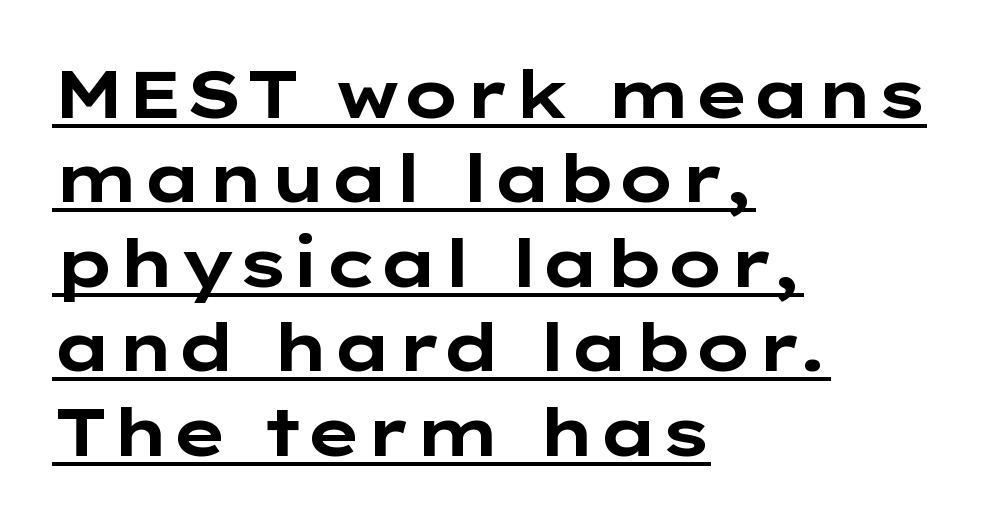
{"serif": "no", "italic": "no", "bold": "yes", "weight": "bold", "width": "wide", "stroke_contrast": "low", "x_height": "medium", "monospaced": "no", "underline": "yes", "align": "left", "line_spacing": "normal", "line_spacing_ratio": 1.28, "letter_spacing": "normal", "letter_spacing_em": 0.0, "glyph_px": 66}
